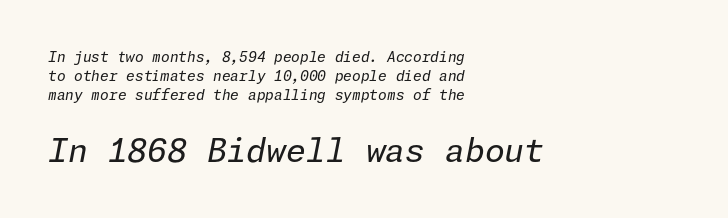
{"italic": "yes", "lean": "right", "slant_degrees": 11, "bold": "no", "weight": "regular", "width": "normal", "stroke_contrast": "low", "x_height": "medium", "underline": "no", "align": "left", "line_spacing": "normal", "line_spacing_ratio": 1.37, "letter_spacing": "normal", "letter_spacing_em": 0.0, "larger_block": "second", "size_ratio": 2.29, "glyph_px": 32}
